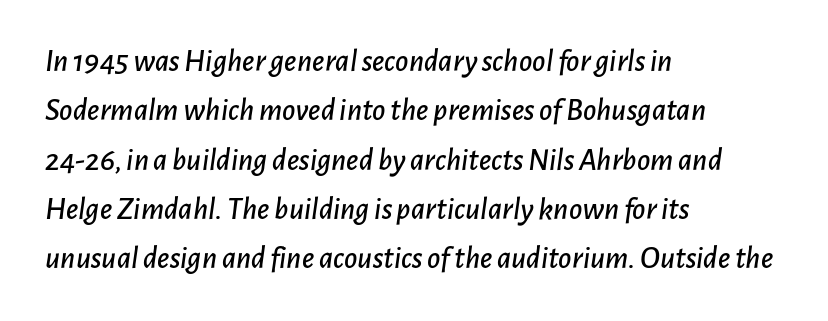
The image shows 32 px text type, italic (leaning right); set left-aligned, normal line spacing (1.54x), normal letter spacing, not underlined; low stroke contrast and a medium x-height.
